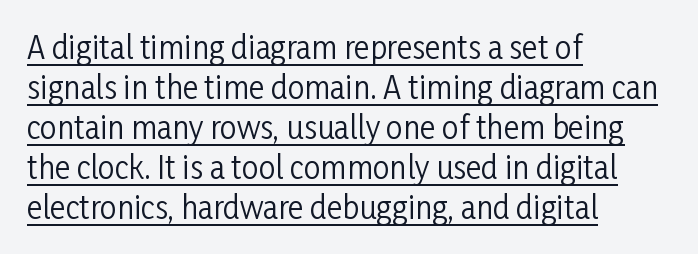
The rag falls on the right side of this text block. What decoration does the sample have? An underline. A light-to-regular cut is what we see here. The letters advance in unequal steps, a hallmark of proportional type. The letterforms sit shoulder to shoulder at normal distance.
